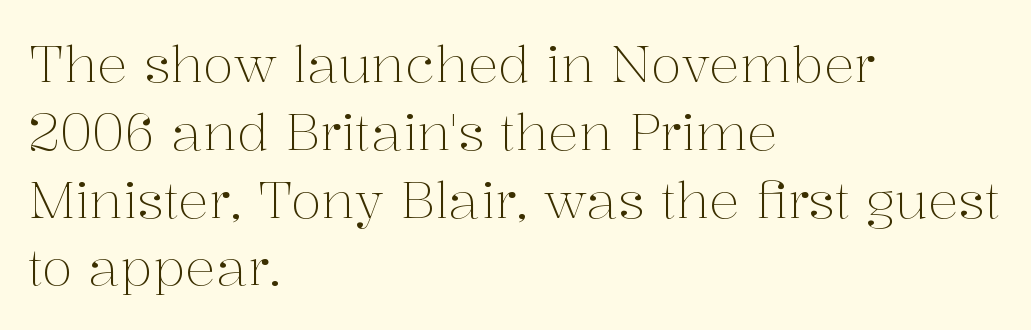
Q: Is the text bold? A: No.
Q: Is the text italic (slanted)? A: No, it is upright.
Q: Is the typeface a serif or a sans-serif typeface? A: Serif.
Q: Is the text underlined? A: No.
Q: How is the paragraph aligned? A: Left-aligned.
Q: Is the spacing between letters normal or unusually wide? A: Normal.
Q: Is the spacing between lines tight, normal or loose? A: Normal.
Q: Width (condensed, normal, or wide)? A: Normal.
Q: Stroke contrast? A: Medium.
Q: x-height? A: Medium.
Q: Monospaced? A: No.
